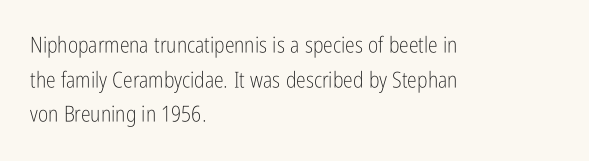
Which margin do the lines hug? The left one — the right edge is uneven. This is roman type, the default non-slanted kind. Summary of vertical rhythm: regular, with standard interline spacing. These glyphs show unthickened strokes, regular width or finer. The rendering keeps characters at their native spacing. The gap between lines stays unmarked.
